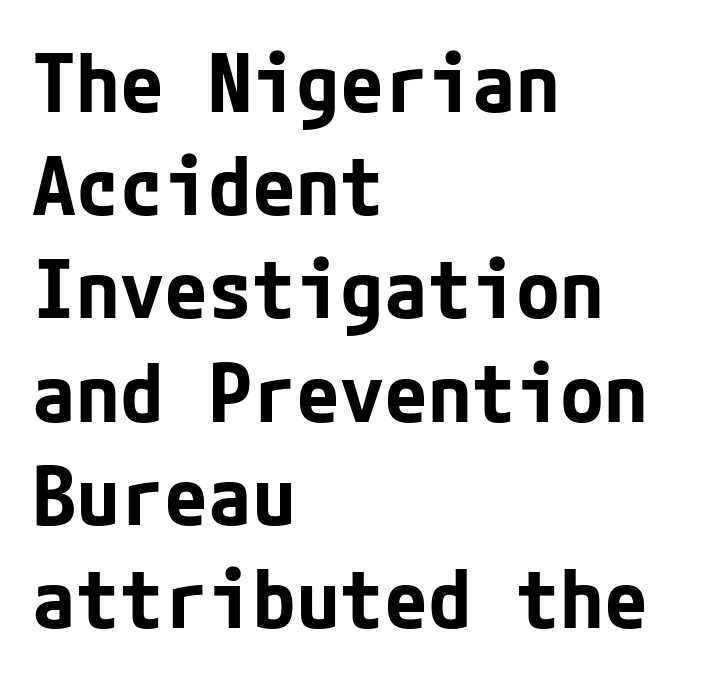
Q: Is the text bold? A: Yes.
Q: Is the text italic (slanted)? A: No, it is upright.
Q: Is the typeface a serif or a sans-serif typeface? A: Sans-serif.
Q: Is the text underlined? A: No.
Q: How is the paragraph aligned? A: Left-aligned.
Q: Is the spacing between letters normal or unusually wide? A: Normal.
Q: Is the spacing between lines tight, normal or loose? A: Normal.
Q: Width (condensed, normal, or wide)? A: Normal.
Q: Stroke contrast? A: Low.
Q: x-height? A: Medium.
